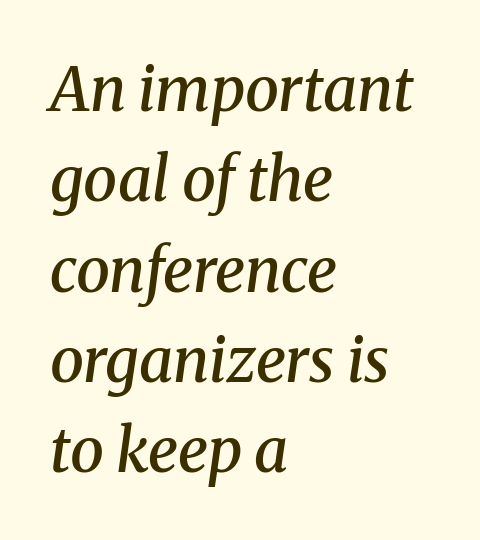
Q: Is the text bold? A: Semi-bold.
Q: Is the text italic (slanted)? A: Yes, it leans right by about 8 degrees.
Q: Is the typeface a serif or a sans-serif typeface? A: Serif.
Q: Is the text underlined? A: No.
Q: How is the paragraph aligned? A: Left-aligned.
Q: Is the spacing between letters normal or unusually wide? A: Normal.
Q: Is the spacing between lines tight, normal or loose? A: Normal.
Q: Width (condensed, normal, or wide)? A: Normal.
Q: Stroke contrast? A: Medium.
Q: x-height? A: Medium.
Q: Monospaced? A: No.
